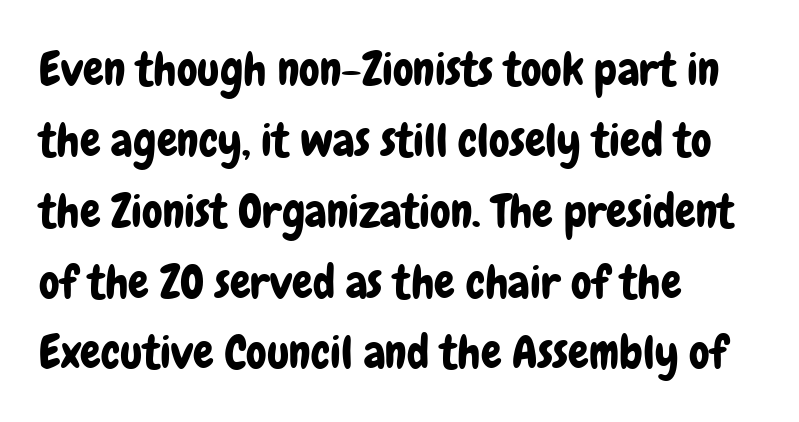
If you drew a line through each stem, it would be perfectly vertical. The designer went with a sans here, leaving each stem footless. Compared with a centered layout, this one pins lines to the left instead. A typesetter would call this leading conventional body-copy spacing. The area under the type is left untouched.
